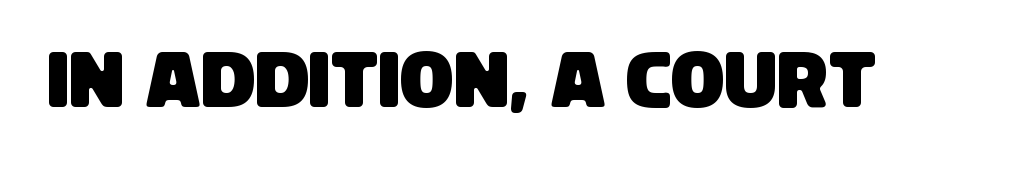
Q: Is the typeface a serif or a sans-serif typeface? A: Sans-serif.
Q: Is the text underlined? A: No.
Q: Is the spacing between letters normal or unusually wide? A: Normal.
Q: Width (condensed, normal, or wide)? A: Condensed.
Q: Stroke contrast? A: Low.
Q: x-height? A: Large.
Q: Monospaced? A: No.
